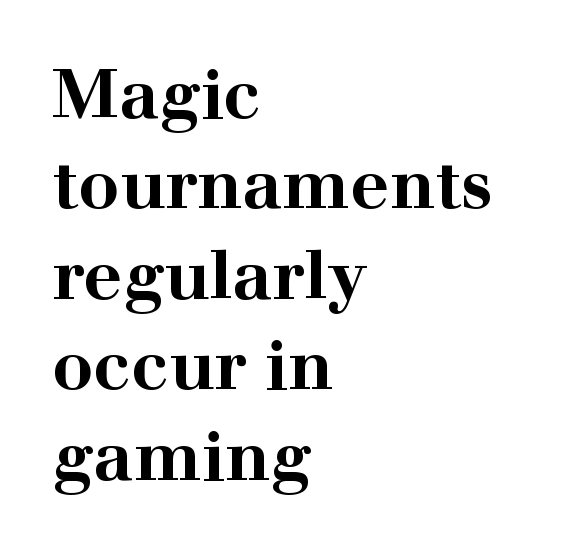
Q: Is the text bold? A: Yes.
Q: Is the text italic (slanted)? A: No, it is upright.
Q: Is the typeface a serif or a sans-serif typeface? A: Serif.
Q: Is the text underlined? A: No.
Q: How is the paragraph aligned? A: Left-aligned.
Q: Is the spacing between letters normal or unusually wide? A: Normal.
Q: Is the spacing between lines tight, normal or loose? A: Normal.
Q: Width (condensed, normal, or wide)? A: Wide.
Q: Stroke contrast? A: High.
Q: x-height? A: Medium.
Q: Monospaced? A: No.
